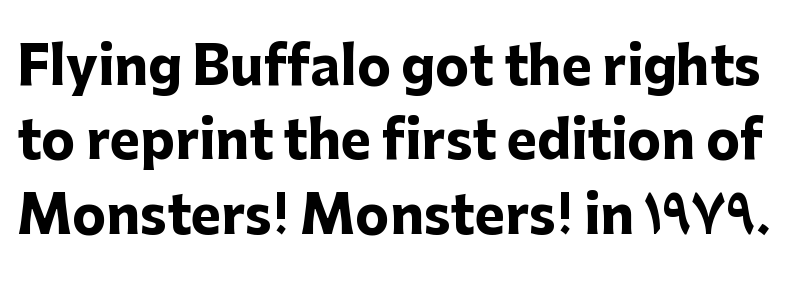
Tracking here is standard; glyphs follow each other at the usual distance. To sum up the face: it is a sans, with no serifs. Do the characters align in a grid? No, the font is proportional. These words are printed bold, with thick strokes throughout. Regarding leading, the lines here are spaced in the standard way.
